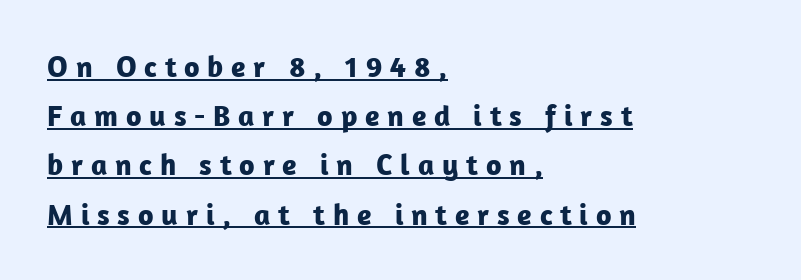
The image shows 30 px bold sans-serif type, upright; set left-aligned, normal line spacing (1.64x), unusually wide letter spacing (+0.26 em), underlined; low stroke contrast and a medium x-height.
